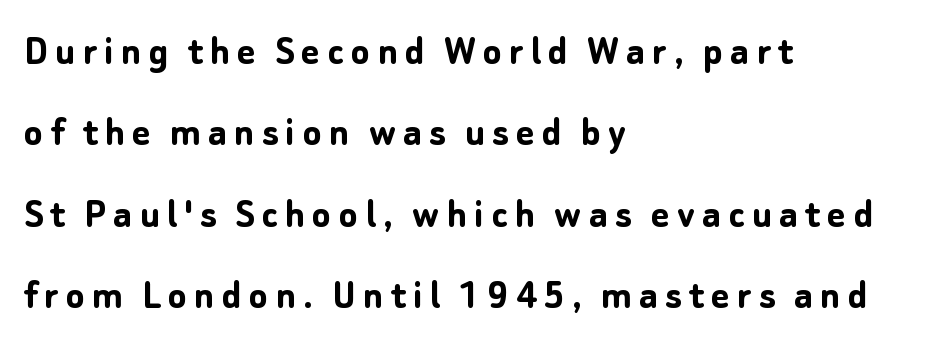
The image shows 44 px semibold sans-serif type, upright; set left-aligned, line spacing 1.85x, not underlined; low stroke contrast and a medium x-height.
